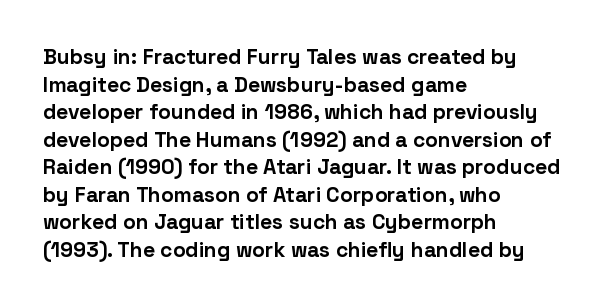
Q: Is the text bold? A: Yes.
Q: Is the text italic (slanted)? A: No, it is upright.
Q: Is the text underlined? A: No.
Q: How is the paragraph aligned? A: Left-aligned.
Q: Is the spacing between letters normal or unusually wide? A: Normal.
Q: Is the spacing between lines tight, normal or loose? A: Normal.
